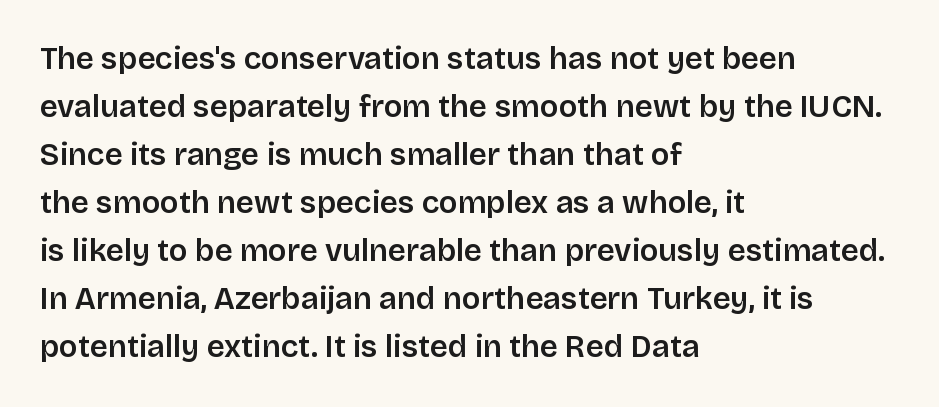
{"serif": "no", "italic": "no", "width": "normal", "stroke_contrast": "low", "x_height": "large", "monospaced": "no", "underline": "no", "align": "left", "line_spacing": "normal", "line_spacing_ratio": 1.55, "letter_spacing": "normal", "letter_spacing_em": 0.0, "glyph_px": 31}
